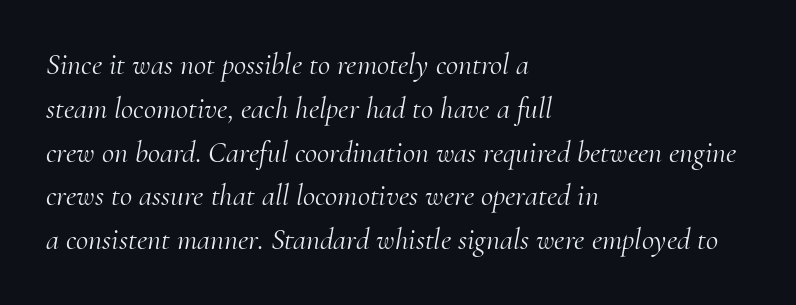
{"serif": "yes", "italic": "yes", "lean": "right", "slant_degrees": 10, "bold": "no", "weight": "light", "width": "normal", "stroke_contrast": "medium", "x_height": "small", "monospaced": "no", "underline": "no", "align": "left", "line_spacing": "normal", "line_spacing_ratio": 1.46, "letter_spacing": "normal", "letter_spacing_em": 0.0, "glyph_px": 30}
